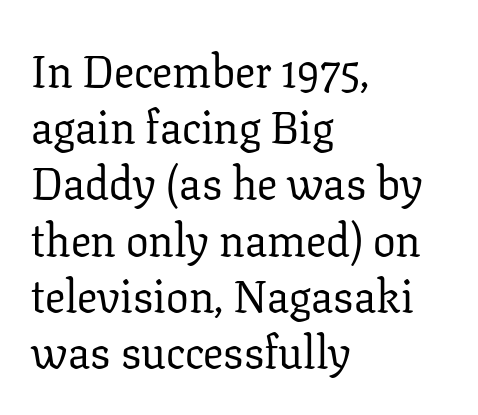
{"serif": "yes", "italic": "no", "bold": "no", "weight": "regular", "width": "normal", "stroke_contrast": "low", "x_height": "medium", "monospaced": "no", "underline": "no", "align": "left", "line_spacing": "normal", "line_spacing_ratio": 1.25, "letter_spacing": "normal", "letter_spacing_em": 0.0, "glyph_px": 45}
